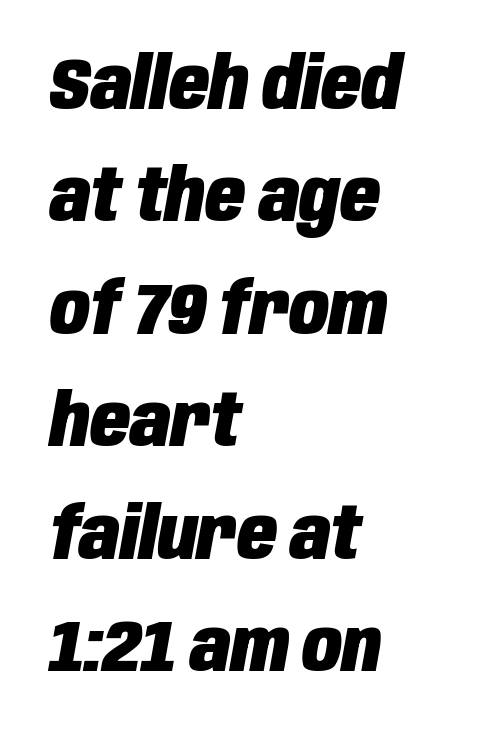
Q: Is the text bold? A: Yes.
Q: Is the text italic (slanted)? A: Yes, it leans right by about 10 degrees.
Q: Is the text underlined? A: No.
Q: How is the paragraph aligned? A: Left-aligned.
Q: Is the spacing between letters normal or unusually wide? A: Normal.
Q: Is the spacing between lines tight, normal or loose? A: Normal.
Q: Width (condensed, normal, or wide)? A: Condensed.
Q: Stroke contrast? A: Low.
Q: x-height? A: Large.
Q: Monospaced? A: No.
